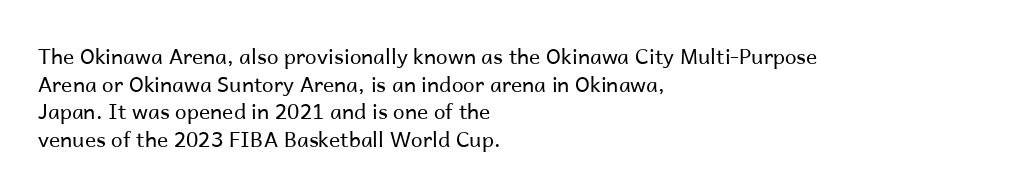
Q: Is the text bold? A: No.
Q: Is the text italic (slanted)? A: No, it is upright.
Q: Is the text underlined? A: No.
Q: How is the paragraph aligned? A: Left-aligned.
Q: Is the spacing between letters normal or unusually wide? A: Normal.
Q: Is the spacing between lines tight, normal or loose? A: Normal.
